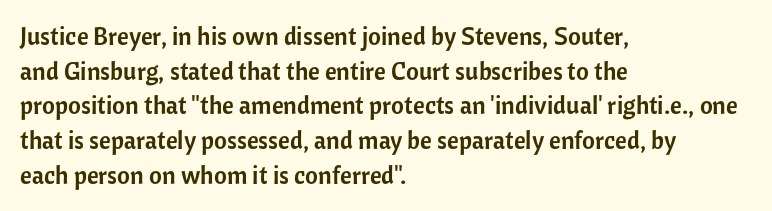
Q: Is the text italic (slanted)? A: No, it is upright.
Q: Is the text underlined? A: No.
Q: How is the paragraph aligned? A: Left-aligned.
Q: Is the spacing between letters normal or unusually wide? A: Normal.
Q: Is the spacing between lines tight, normal or loose? A: Normal.
